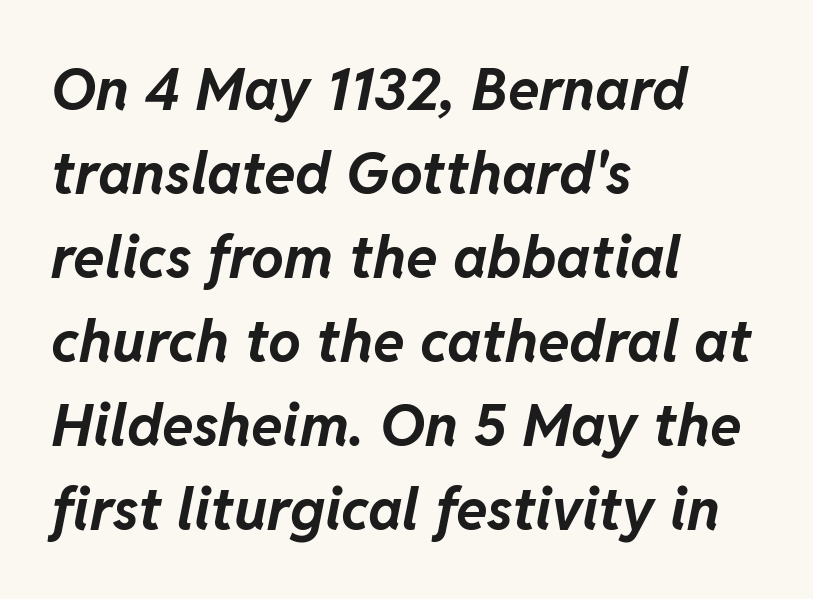
{"italic": "yes", "lean": "right", "slant_degrees": 11, "bold": "yes", "weight": "bold", "width": "normal", "stroke_contrast": "low", "x_height": "medium", "monospaced": "no", "underline": "no", "align": "left", "line_spacing": "normal", "line_spacing_ratio": 1.45, "letter_spacing": "normal", "letter_spacing_em": 0.0, "glyph_px": 58}
